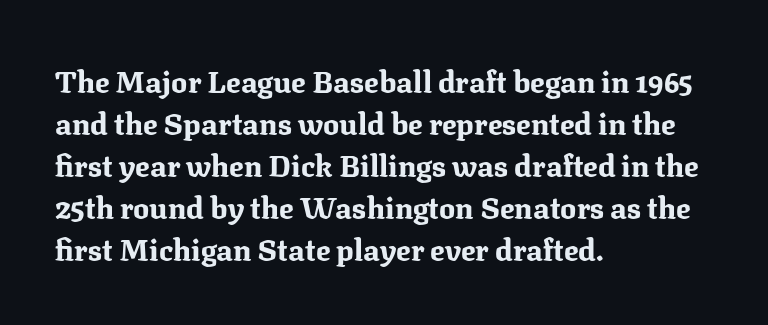
{"serif": "yes", "italic": "no", "bold": "yes", "weight": "bold", "width": "normal", "stroke_contrast": "medium", "x_height": "medium", "monospaced": "no", "underline": "no", "align": "left", "line_spacing": "normal", "line_spacing_ratio": 1.4, "letter_spacing": "normal", "letter_spacing_em": 0.0, "glyph_px": 30}
